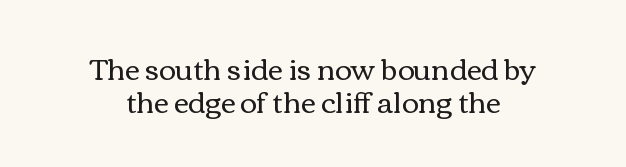
The image shows 29 px regular-weight, wide type, upright; set centered, tight line spacing (1.14x), normal letter spacing, not underlined; a medium x-height.
